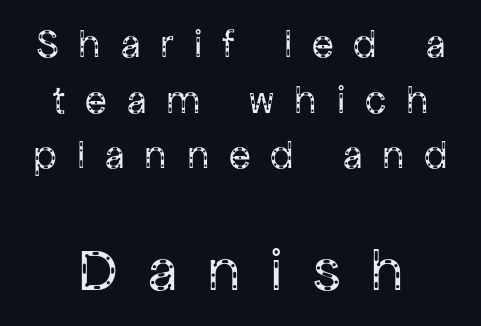
Each letter keeps its own natural width here, so spacing adapts to shape. Does the lettering tilt? It doesn't — this is upright. Nothing heavy about these letters — not bold at all. Glance below the letters and you will spot only blank space. A typesetter would label this face a sans.
